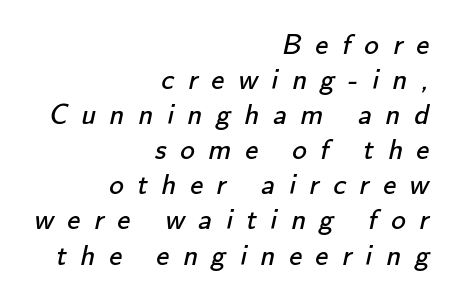
{"serif": "no", "bold": "no", "weight": "regular", "width": "normal", "stroke_contrast": "low", "x_height": "small", "monospaced": "no", "underline": "no", "align": "right", "line_spacing_ratio": 1.21, "letter_spacing": "wide", "letter_spacing_em": 0.47, "glyph_px": 29}
